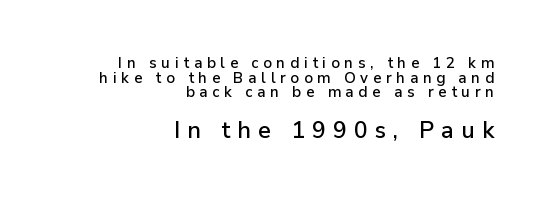
Q: Is the text italic (slanted)? A: No, it is upright.
Q: Is the text underlined? A: No.
Q: How is the paragraph aligned? A: Right-aligned.
Q: Is the spacing between letters normal or unusually wide? A: Unusually wide.
Q: Is the spacing between lines tight, normal or loose? A: Tight.
Q: Which block of text is set in a larger size, the first (top) or the second (bottom)? A: The second (bottom) one.
